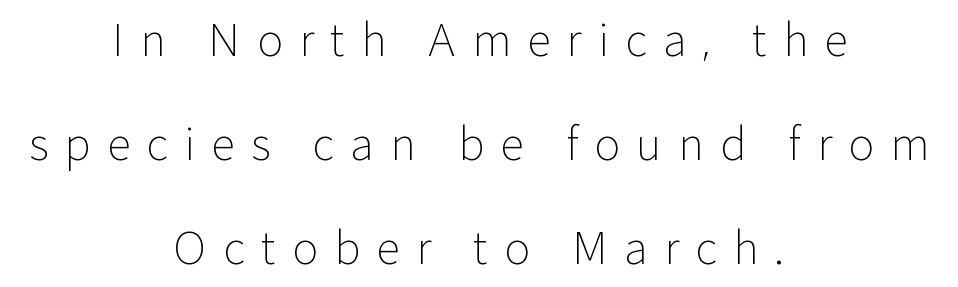
{"serif": "no", "italic": "no", "bold": "no", "weight": "light", "width": "normal", "stroke_contrast": "low", "x_height": "medium", "monospaced": "no", "underline": "no", "align": "center", "line_spacing": "loose", "line_spacing_ratio": 2.36, "letter_spacing": "wide", "letter_spacing_em": 0.37, "glyph_px": 44}
